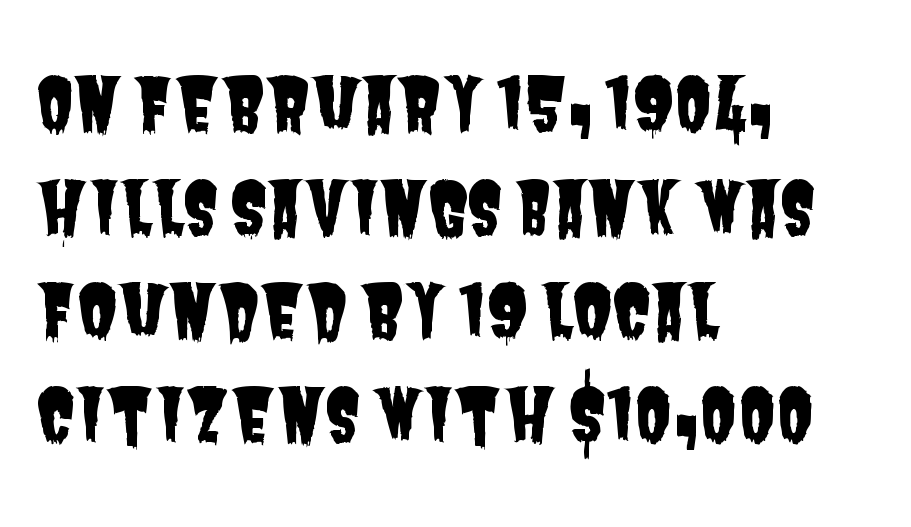
The image shows 73 px condensed sans-serif type; set left-aligned, normal line spacing (1.42x), normal letter spacing, not underlined; low stroke contrast and a large x-height.
